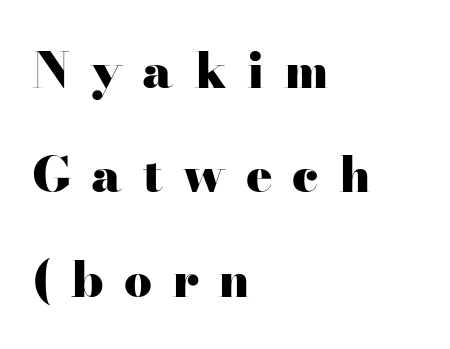
{"serif": "yes", "italic": "no", "bold": "yes", "weight": "heavy", "width": "wide", "stroke_contrast": "high", "x_height": "small", "monospaced": "no", "underline": "no", "align": "left", "line_spacing": "loose", "line_spacing_ratio": 2.13, "letter_spacing": "wide", "letter_spacing_em": 0.41, "glyph_px": 49}
